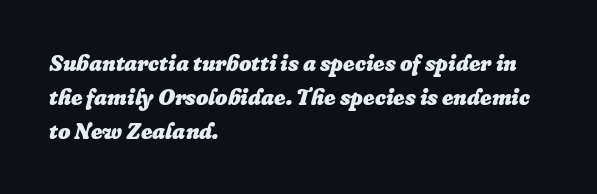
{"italic": "yes", "lean": "right", "slant_degrees": 16, "bold": "yes", "underline": "no", "align": "left", "line_spacing": "normal", "line_spacing_ratio": 1.54, "letter_spacing": "normal", "letter_spacing_em": 0.0, "glyph_px": 22}
